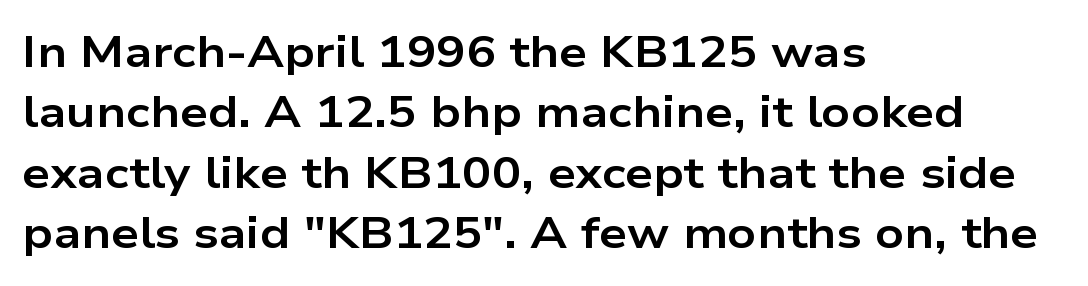
{"serif": "no", "italic": "no", "bold": "yes", "weight": "bold", "width": "wide", "stroke_contrast": "low", "x_height": "medium", "monospaced": "no", "underline": "no", "align": "left", "line_spacing": "normal", "line_spacing_ratio": 1.37, "letter_spacing": "normal", "letter_spacing_em": 0.0, "glyph_px": 44}
